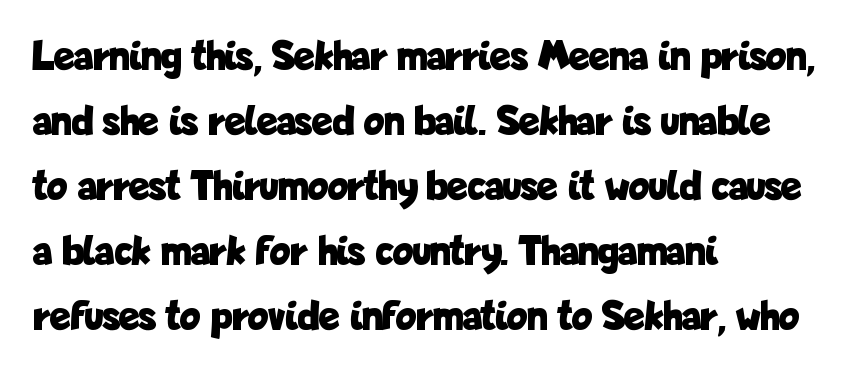
{"serif": "no", "italic": "no", "bold": "yes", "weight": "bold", "width": "condensed", "stroke_contrast": "low", "x_height": "medium", "monospaced": "no", "underline": "no", "align": "left", "line_spacing": "normal", "line_spacing_ratio": 1.51, "letter_spacing": "normal", "letter_spacing_em": 0.0, "glyph_px": 43}
